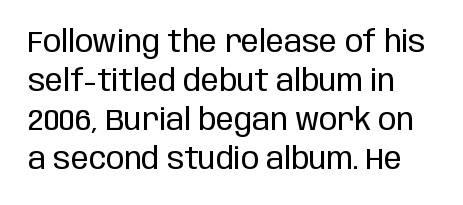
In terms of letterform style, serifs are entirely absent. A light-to-regular cut is what we see here. Is the letter spacing exaggerated? No — it looks like the ordinary default. A roman cut, with each character standing at attention. The zone under the glyphs is completely vacant.
